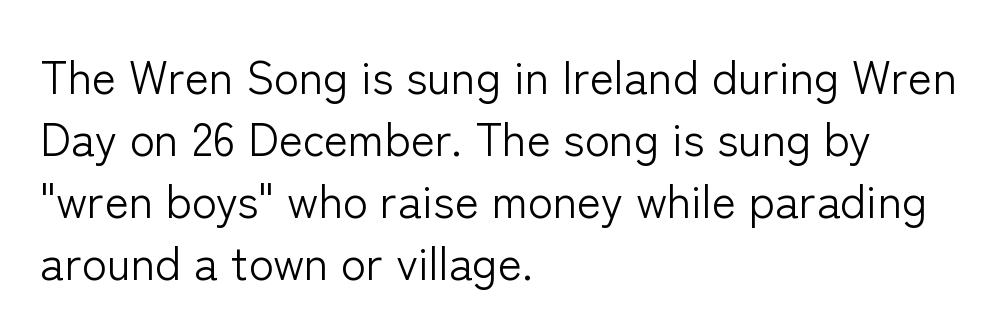
The image shows 46 px light sans-serif type, upright; set left-aligned, normal line spacing (1.35x), normal letter spacing, not underlined; low stroke contrast and a medium x-height.
